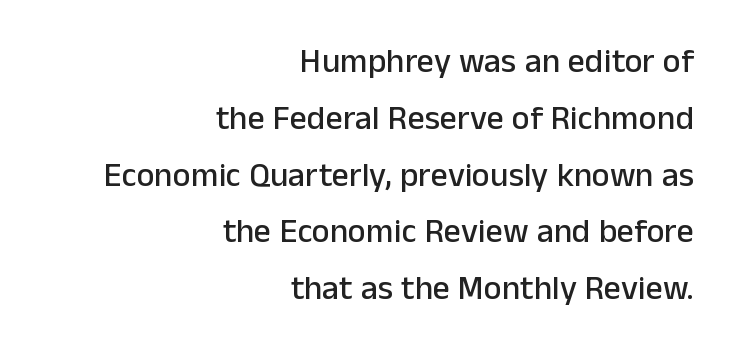
Q: Is the text italic (slanted)? A: No, it is upright.
Q: Is the typeface a serif or a sans-serif typeface? A: Sans-serif.
Q: Is the text underlined? A: No.
Q: How is the paragraph aligned? A: Right-aligned.
Q: Is the spacing between letters normal or unusually wide? A: Normal.
Q: Is the spacing between lines tight, normal or loose? A: Normal.
Q: Width (condensed, normal, or wide)? A: Normal.
Q: Stroke contrast? A: Low.
Q: x-height? A: Medium.
Q: Monospaced? A: No.
